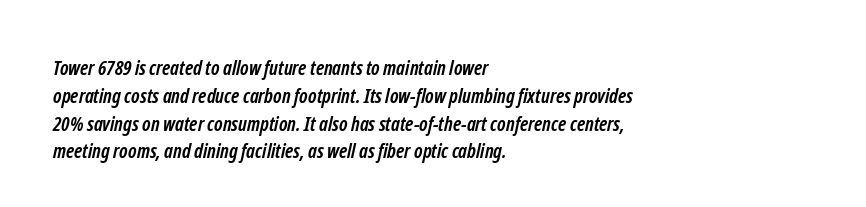
The image shows 20 px bold type; set left-aligned, normal line spacing (1.39x), normal letter spacing, not underlined.
